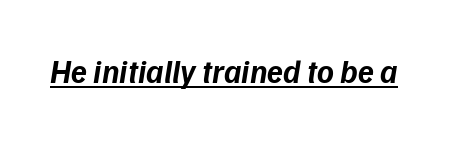
The image shows 32 px bold type, italic (leaning right); set normal letter spacing, underlined; low stroke contrast and a medium x-height.
